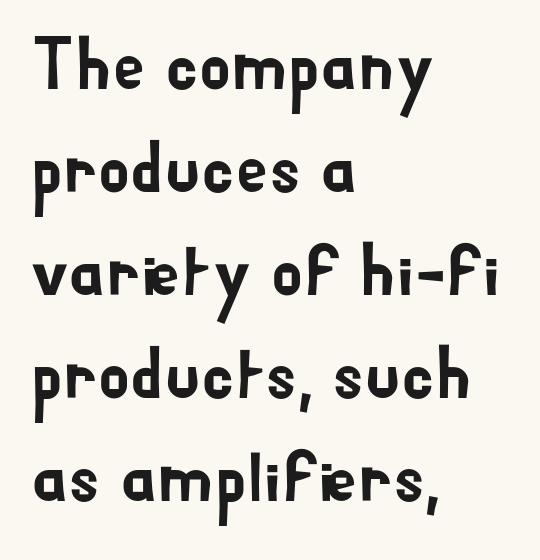
Think of a printed novel: that variable character pitch is what you see here. These lines keep a tight, regular rhythm from letter to letter. A typesetter would label this face a sans. Notice how the passage keeps a crisp vertical edge on the left only. Descenders are the only things crossing below the line. Does the lettering tilt? It doesn't — this is upright.
